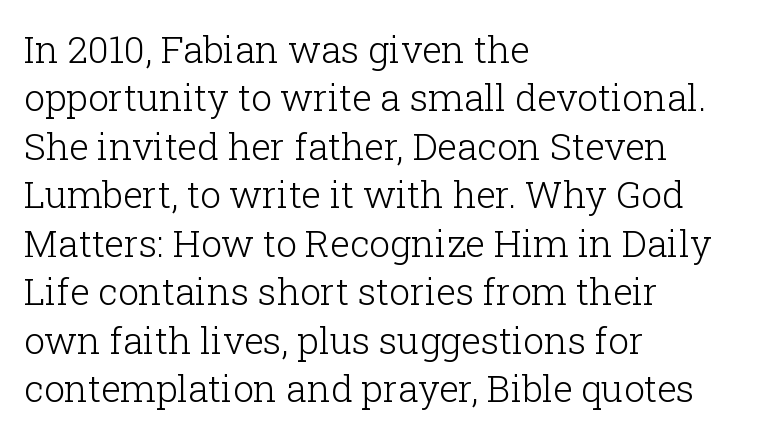
These lines are composed in type with serifs. Each row of text sits above clean, open space. This sample uses an upright cut, with every glyph sitting square on the baseline. The type is set solid horizontally, with unmodified tracking. Honestly, the row spacing looks completely unremarkable.
